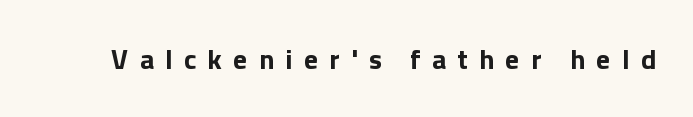
Q: Is the text bold? A: Yes.
Q: Is the text italic (slanted)? A: No, it is upright.
Q: Is the typeface a serif or a sans-serif typeface? A: Sans-serif.
Q: Is the text underlined? A: No.
Q: Is the spacing between letters normal or unusually wide? A: Unusually wide.
Q: Width (condensed, normal, or wide)? A: Normal.
Q: x-height? A: Medium.
Q: Monospaced? A: No.
